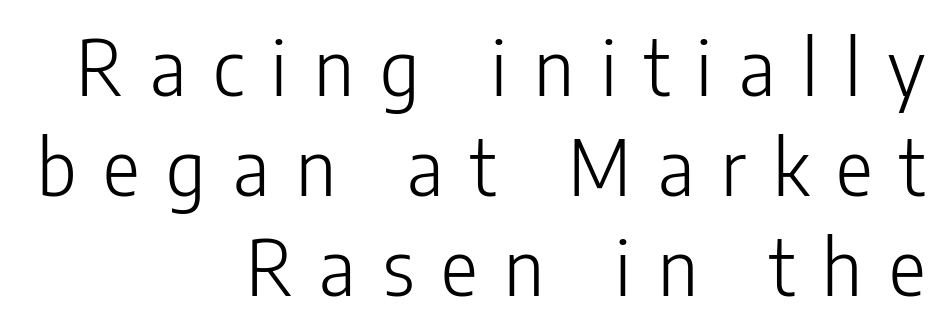
The letterforms stand isolated, each surrounded by extra space. This sample has the flowing, uneven cadence of proportional lettering. Has an underline been added? It has not. Designer's note — italics off, roman on. The face looks like a standard text weight, possibly lighter. Caption: multi-line text, flush right, ragged left.
